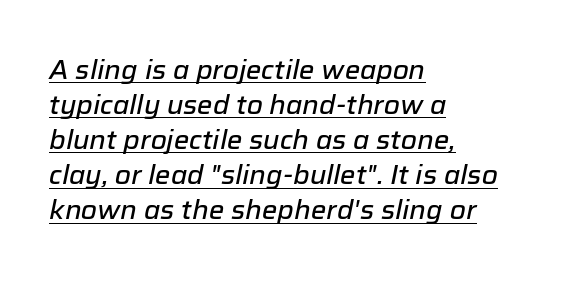
{"italic": "yes", "lean": "right", "slant_degrees": 12, "underline": "yes", "align": "left", "line_spacing": "normal", "line_spacing_ratio": 1.35, "letter_spacing": "normal", "letter_spacing_em": 0.0, "glyph_px": 26}
